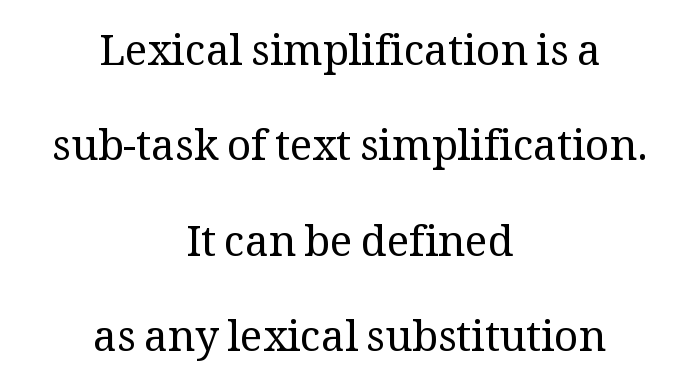
These glyphs show unthickened strokes, regular width or finer. Summary of vertical rhythm: relaxed, with wide interline spacing. In terms of posture, this sample is upright. Casual observation: everything's sitting right in the middle. Each letter keeps its own natural width here, so spacing adapts to shape.
